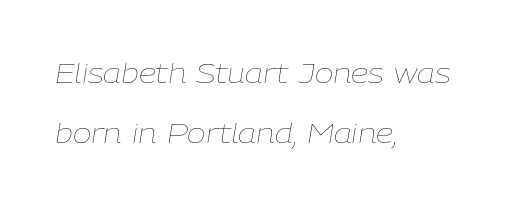
The image shows 28 px thin type, italic (leaning right); set left-aligned, loose line spacing (2.16x), normal letter spacing, not underlined; low stroke contrast and a medium x-height.
